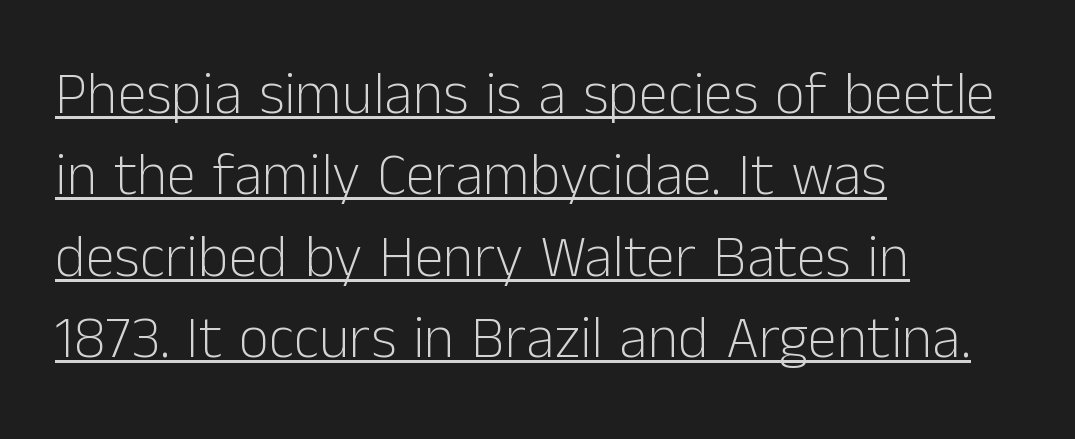
Short note: letters normally spaced. Is there any slant? The stems are plumb. Spacing verdict: proportional, widths tailored to each character. The rag falls on the right side of this text block. No heavy texture on the line: the type isn't bold.
